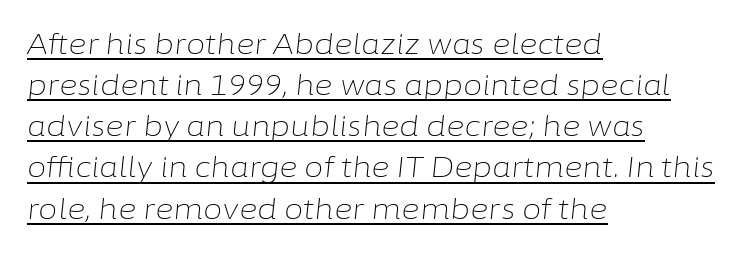
{"italic": "yes", "lean": "right", "slant_degrees": 6, "bold": "no", "weight": "light", "width": "normal", "stroke_contrast": "low", "x_height": "medium", "monospaced": "no", "underline": "yes", "align": "left", "line_spacing": "normal", "line_spacing_ratio": 1.47, "letter_spacing": "normal", "letter_spacing_em": 0.0, "glyph_px": 28}
